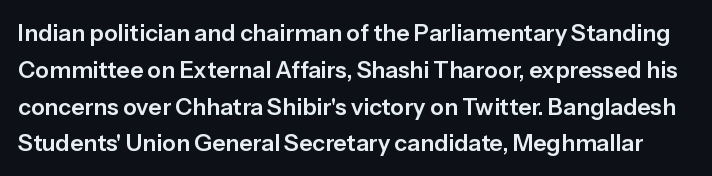
Q: Is the text italic (slanted)? A: No, it is upright.
Q: Is the text underlined? A: No.
Q: Is the spacing between letters normal or unusually wide? A: Normal.
Q: Is the spacing between lines tight, normal or loose? A: Normal.
